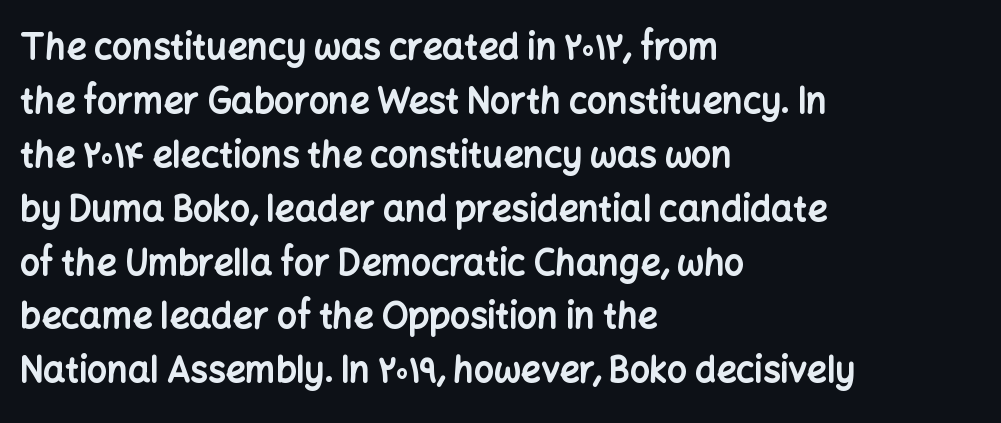
The image shows 35 px bold sans-serif type, upright; set left-aligned, normal line spacing (1.54x), normal letter spacing, not underlined; low stroke contrast and a medium x-height.
